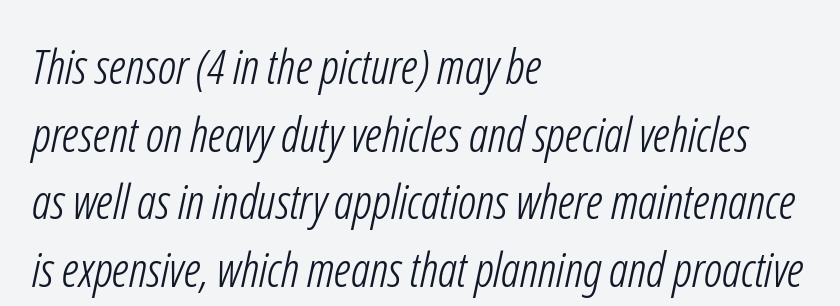
Q: Is the text bold? A: No.
Q: Is the typeface a serif or a sans-serif typeface? A: Sans-serif.
Q: Is the text underlined? A: No.
Q: How is the paragraph aligned? A: Left-aligned.
Q: Is the spacing between letters normal or unusually wide? A: Normal.
Q: Is the spacing between lines tight, normal or loose? A: Normal.
Q: Width (condensed, normal, or wide)? A: Condensed.
Q: Stroke contrast? A: Low.
Q: x-height? A: Medium.
Q: Monospaced? A: No.
